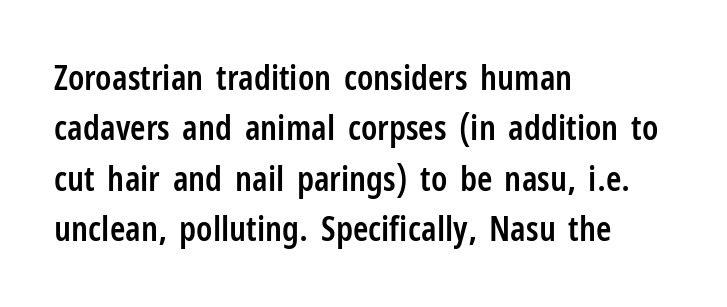
{"serif": "no", "italic": "no", "bold": "semi", "weight": "semibold", "width": "condensed", "stroke_contrast": "low", "x_height": "medium", "monospaced": "no", "underline": "no", "align": "left", "line_spacing": "normal", "line_spacing_ratio": 1.44, "letter_spacing": "normal", "letter_spacing_em": 0.0, "glyph_px": 35}
